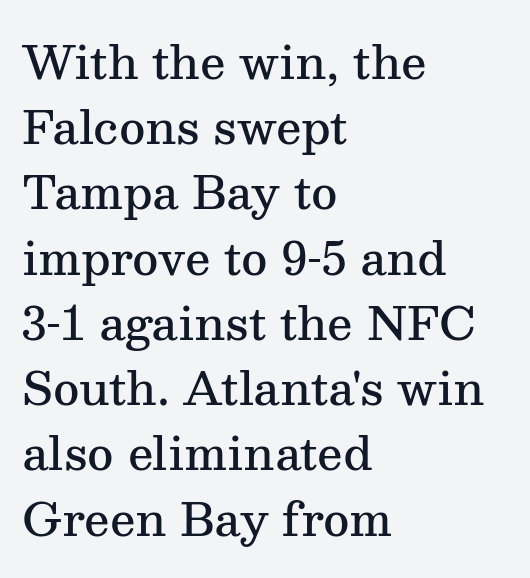
{"serif": "yes", "italic": "no", "bold": "semi", "weight": "semibold", "width": "normal", "stroke_contrast": "medium", "x_height": "medium", "monospaced": "no", "underline": "no", "align": "left", "line_spacing": "normal", "line_spacing_ratio": 1.45, "letter_spacing": "normal", "letter_spacing_em": 0.0, "glyph_px": 45}
